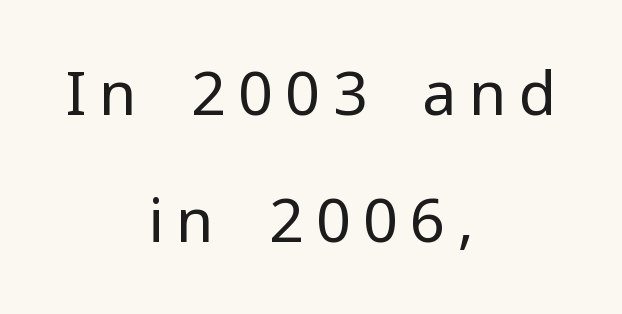
The image shows 61 px regular-weight sans-serif type, upright; set centered, loose line spacing (2.09x), unusually wide letter spacing (+0.2 em), not underlined; low stroke contrast and a medium x-height.
